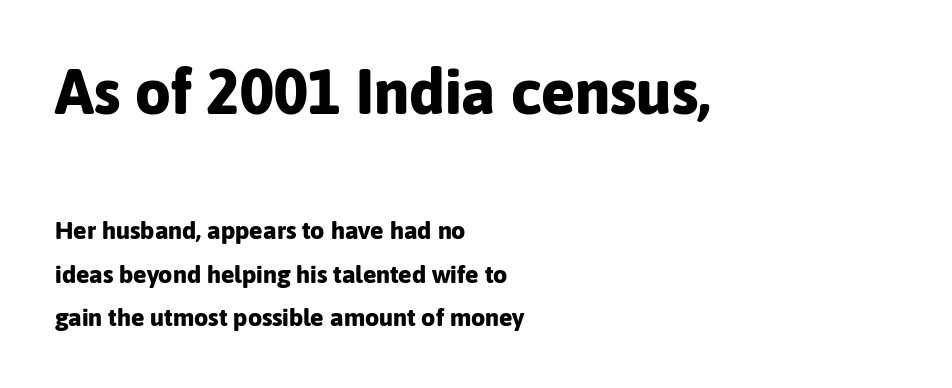
Q: Is the text bold? A: Yes.
Q: Is the text italic (slanted)? A: No, it is upright.
Q: Is the typeface a serif or a sans-serif typeface? A: Sans-serif.
Q: Is the text underlined? A: No.
Q: How is the paragraph aligned? A: Left-aligned.
Q: Is the spacing between letters normal or unusually wide? A: Normal.
Q: Which block of text is set in a larger size, the first (top) or the second (bottom)? A: The first (top) one.
Q: Width (condensed, normal, or wide)? A: Normal.
Q: Stroke contrast? A: Low.
Q: x-height? A: Medium.
Q: Monospaced? A: No.
